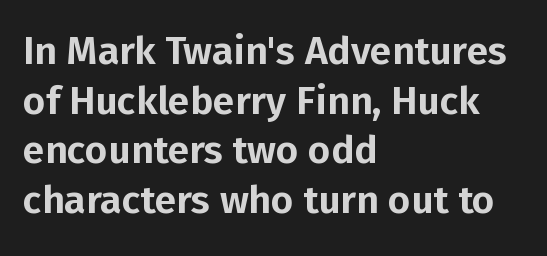
Q: Is the text italic (slanted)? A: No, it is upright.
Q: Is the typeface a serif or a sans-serif typeface? A: Sans-serif.
Q: Is the text underlined? A: No.
Q: How is the paragraph aligned? A: Left-aligned.
Q: Is the spacing between letters normal or unusually wide? A: Normal.
Q: Is the spacing between lines tight, normal or loose? A: Normal.
Q: Width (condensed, normal, or wide)? A: Normal.
Q: Stroke contrast? A: Low.
Q: x-height? A: Medium.
Q: Monospaced? A: No.
